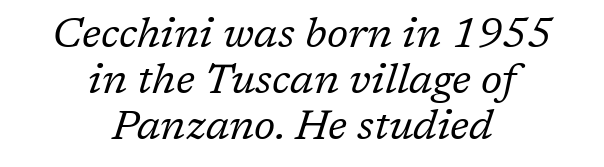
These lines keep a tight, regular rhythm from letter to letter. Little horizontal feet cap the strokes, marking this as serif type. On a weight scale, this lands at 450 or below. The text carries the slant typical of an italic or oblique font. Cramped leading. Is this a fixed-width face? No — the glyphs have proportional, varying widths.
